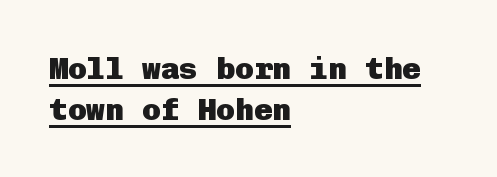
Q: Is the text bold? A: Yes.
Q: Is the text italic (slanted)? A: No, it is upright.
Q: Is the typeface a serif or a sans-serif typeface? A: Sans-serif.
Q: Is the text underlined? A: Yes.
Q: How is the paragraph aligned? A: Left-aligned.
Q: Is the spacing between letters normal or unusually wide? A: Normal.
Q: Is the spacing between lines tight, normal or loose? A: Normal.
Q: Width (condensed, normal, or wide)? A: Normal.
Q: Stroke contrast? A: Low.
Q: x-height? A: Medium.
